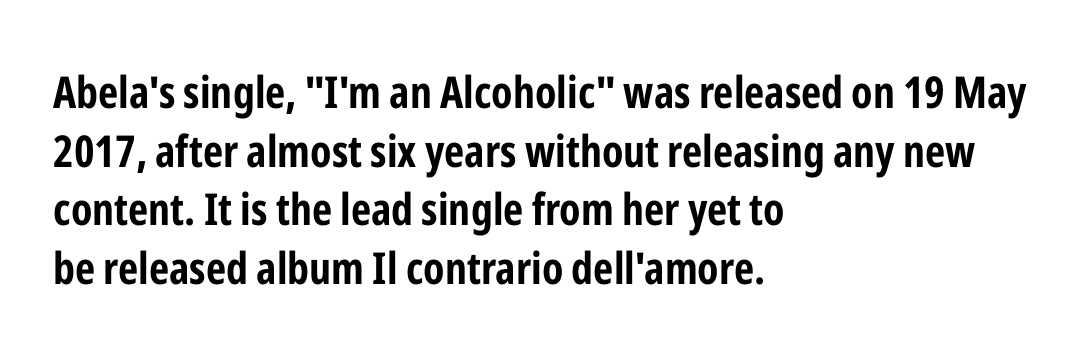
Q: Is the text bold? A: Yes.
Q: Is the text italic (slanted)? A: No, it is upright.
Q: Is the typeface a serif or a sans-serif typeface? A: Sans-serif.
Q: Is the text underlined? A: No.
Q: How is the paragraph aligned? A: Left-aligned.
Q: Is the spacing between letters normal or unusually wide? A: Normal.
Q: Is the spacing between lines tight, normal or loose? A: Normal.
Q: Width (condensed, normal, or wide)? A: Condensed.
Q: Stroke contrast? A: Low.
Q: x-height? A: Medium.
Q: Monospaced? A: No.
